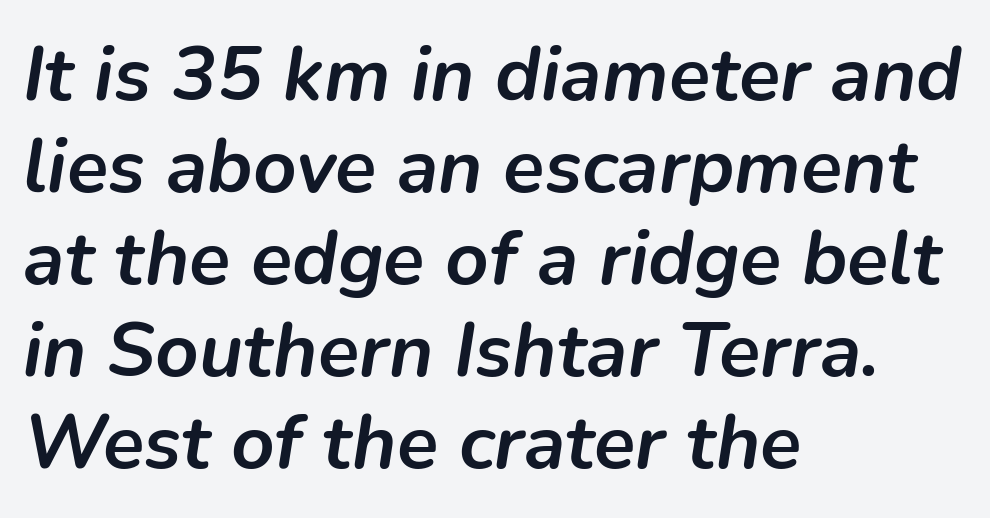
{"italic": "yes", "lean": "right", "slant_degrees": 9, "bold": "yes", "weight": "semibold", "width": "normal", "stroke_contrast": "low", "x_height": "medium", "monospaced": "no", "underline": "no", "align": "left", "line_spacing_ratio": 1.21, "letter_spacing": "normal", "letter_spacing_em": 0.0, "glyph_px": 76}
